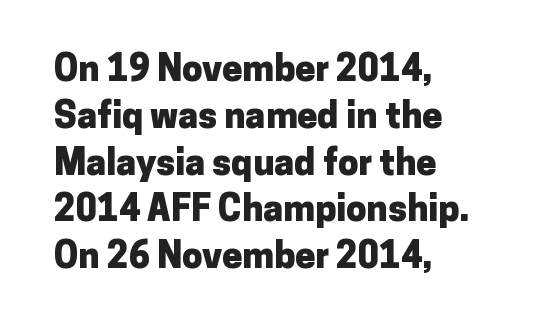
Q: Is the text bold? A: Yes.
Q: Is the text italic (slanted)? A: No, it is upright.
Q: Is the typeface a serif or a sans-serif typeface? A: Sans-serif.
Q: Is the text underlined? A: No.
Q: How is the paragraph aligned? A: Left-aligned.
Q: Is the spacing between letters normal or unusually wide? A: Normal.
Q: Is the spacing between lines tight, normal or loose? A: Normal.
Q: Width (condensed, normal, or wide)? A: Normal.
Q: Stroke contrast? A: Low.
Q: x-height? A: Medium.
Q: Monospaced? A: No.
